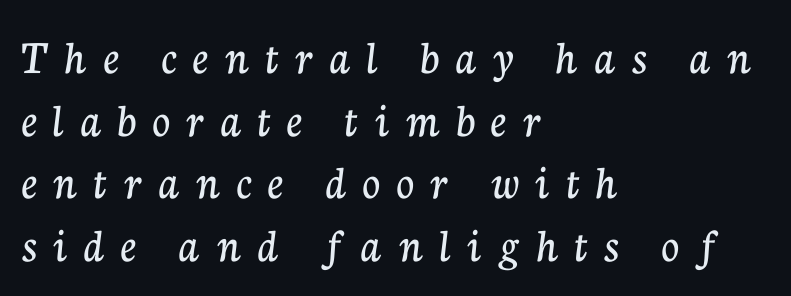
Q: Is the text italic (slanted)? A: Yes.
Q: Is the typeface a serif or a sans-serif typeface? A: Serif.
Q: Is the text underlined? A: No.
Q: How is the paragraph aligned? A: Left-aligned.
Q: Is the spacing between letters normal or unusually wide? A: Unusually wide.
Q: Is the spacing between lines tight, normal or loose? A: Normal.
Q: Width (condensed, normal, or wide)? A: Normal.
Q: Stroke contrast? A: Low.
Q: x-height? A: Medium.
Q: Monospaced? A: No.
